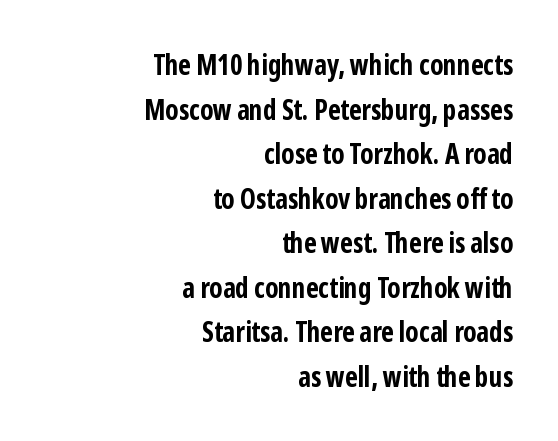
The image shows 28 px bold, condensed sans-serif type, upright; set right-aligned, normal line spacing (1.59x), normal letter spacing, not underlined; low stroke contrast and a medium x-height.
